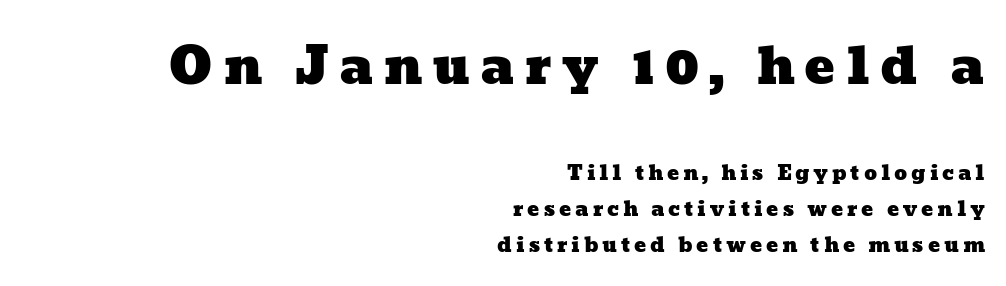
The image shows 51 px wide type; set right-aligned, line spacing 1.82x, not underlined; the first (top) block is 2.55x larger; low stroke contrast and a medium x-height.
